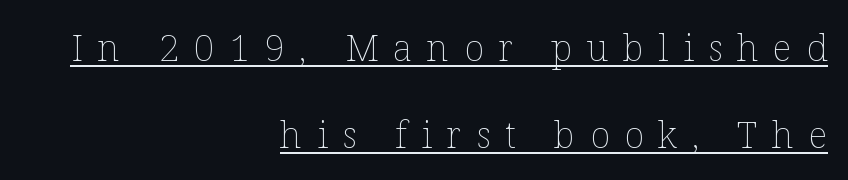
The image shows 37 px thin type, upright; set right-aligned, loose line spacing (2.35x), unusually wide letter spacing (+0.39 em), underlined; low stroke contrast and a medium x-height.
